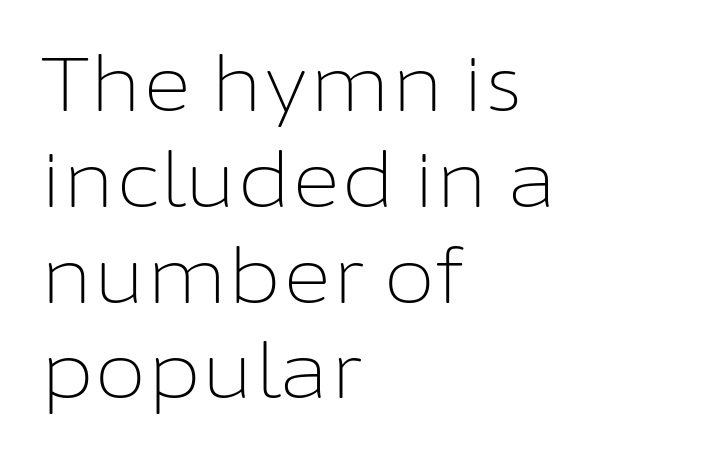
{"serif": "no", "italic": "no", "bold": "no", "weight": "light", "width": "normal", "stroke_contrast": "low", "x_height": "medium", "monospaced": "no", "underline": "no", "align": "left", "line_spacing": "normal", "line_spacing_ratio": 1.26, "letter_spacing": "normal", "letter_spacing_em": 0.0, "glyph_px": 76}
